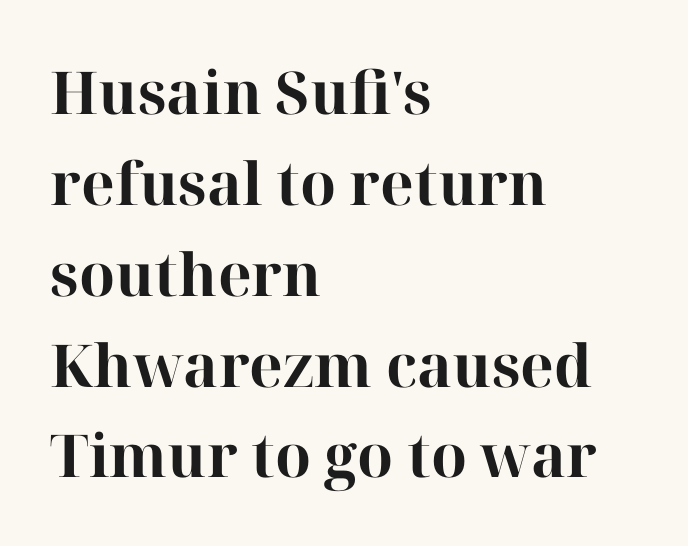
The image shows 59 px bold serif type, upright; set left-aligned, normal line spacing (1.54x), normal letter spacing, not underlined; high stroke contrast and a medium x-height.
